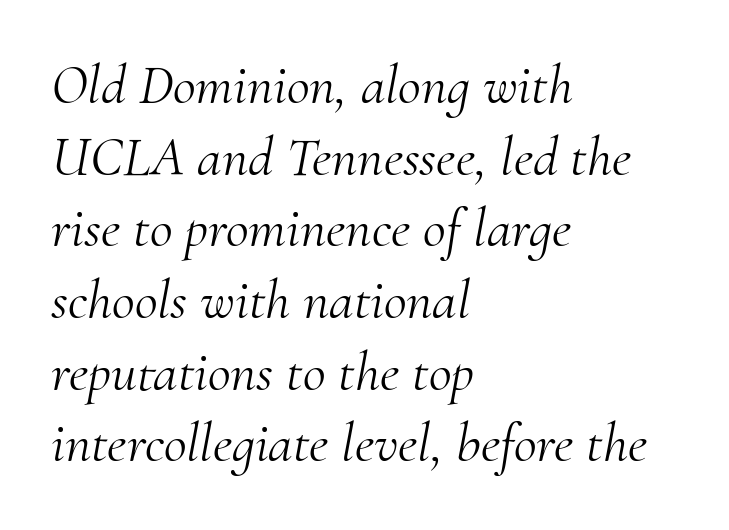
You could not count columns in this text — the font is proportionally spaced. The font is comparable to plain body text, perhaps lighter. Nothing unusual about the tracking: characters are spaced as the font intends. Classification — serif.
